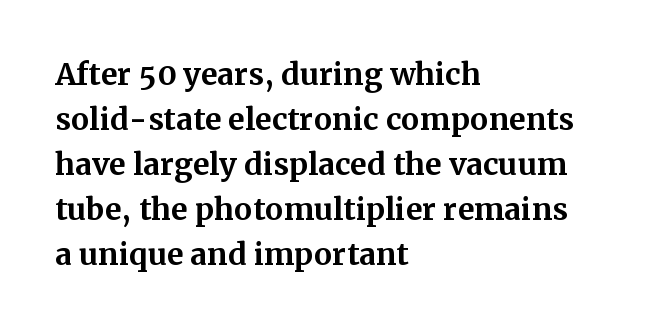
{"serif": "yes", "italic": "no", "bold": "yes", "weight": "bold", "width": "normal", "stroke_contrast": "medium", "x_height": "medium", "monospaced": "no", "underline": "no", "align": "left", "line_spacing": "normal", "line_spacing_ratio": 1.5, "letter_spacing": "normal", "letter_spacing_em": 0.0, "glyph_px": 30}
